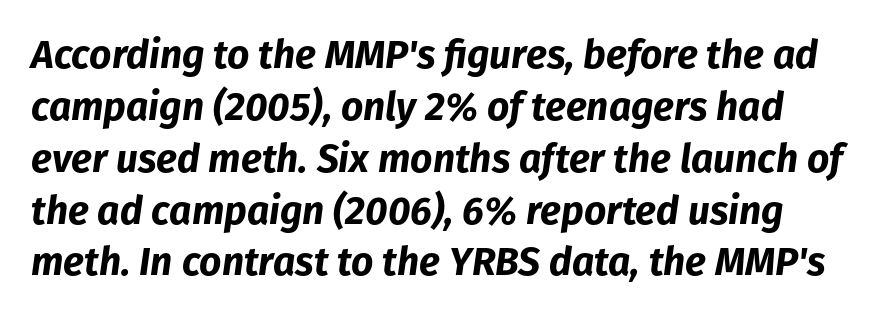
Q: Is the text bold? A: Yes.
Q: Is the text italic (slanted)? A: Yes, it leans right by about 8 degrees.
Q: Is the text underlined? A: No.
Q: Is the spacing between letters normal or unusually wide? A: Normal.
Q: Is the spacing between lines tight, normal or loose? A: Normal.
Q: Width (condensed, normal, or wide)? A: Normal.
Q: Stroke contrast? A: Low.
Q: x-height? A: Medium.
Q: Monospaced? A: No.
